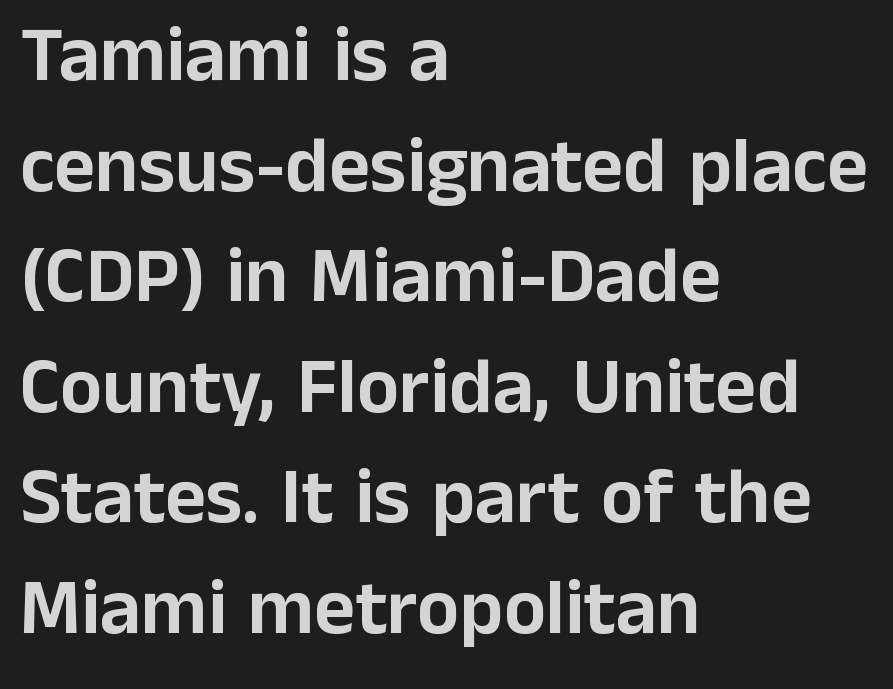
The image shows 79 px sans-serif type, upright; set left-aligned, normal line spacing (1.4x), normal letter spacing, not underlined; low stroke contrast and a medium x-height.
